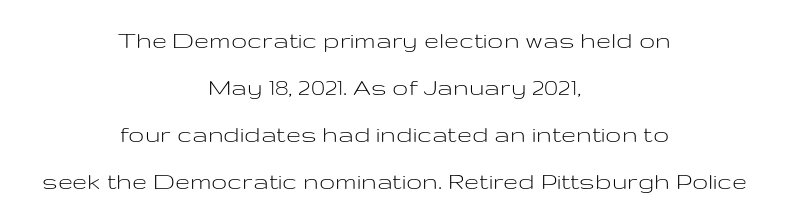
The image shows 27 px text type, upright; set centered, line spacing 1.74x, normal letter spacing, not underlined.
